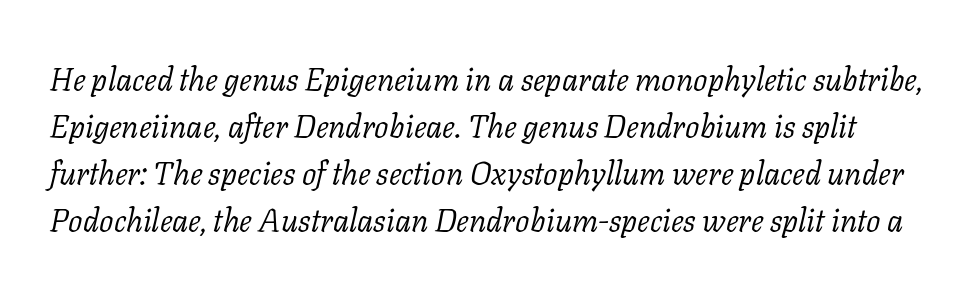
The image shows 32 px light serif type, italic (leaning right); set normal line spacing (1.47x), normal letter spacing, not underlined; low stroke contrast and a medium x-height.
